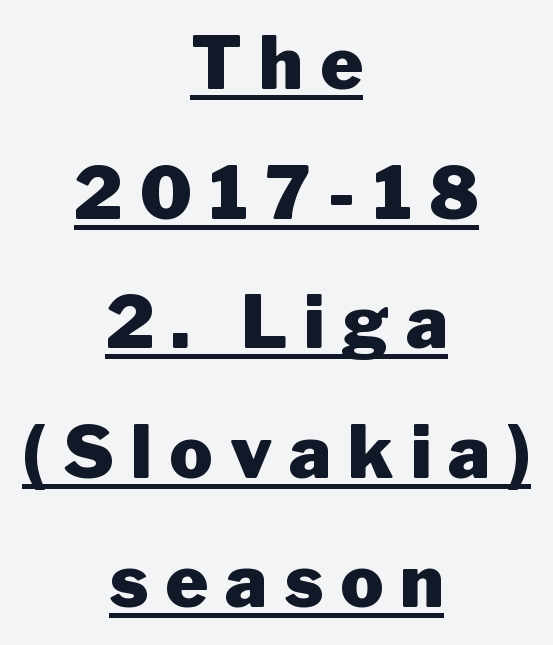
The image shows 72 px heavy sans-serif type, upright; set centered, line spacing 1.8x, unusually wide letter spacing (+0.24 em), underlined; low stroke contrast and a medium x-height.
